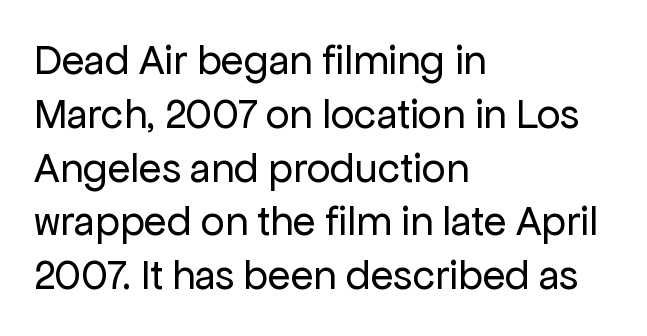
{"serif": "no", "italic": "no", "bold": "no", "weight": "regular", "width": "normal", "stroke_contrast": "low", "x_height": "medium", "monospaced": "no", "underline": "no", "align": "left", "line_spacing": "normal", "line_spacing_ratio": 1.28, "letter_spacing": "normal", "letter_spacing_em": 0.0, "glyph_px": 42}
